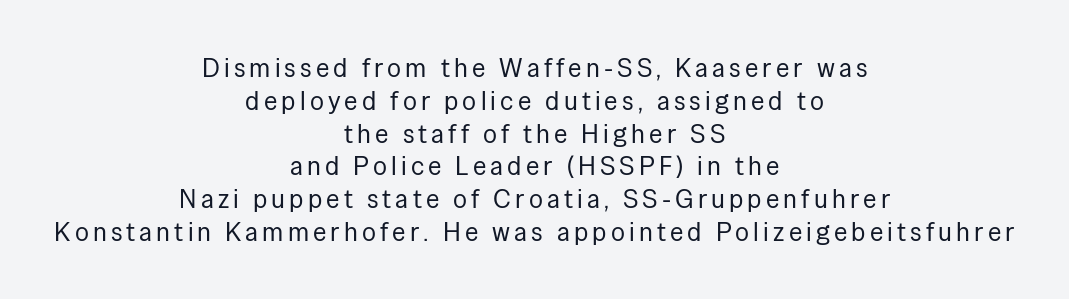
{"italic": "no", "bold": "no", "underline": "no", "align": "center", "line_spacing": "normal", "line_spacing_ratio": 1.26, "glyph_px": 26}
